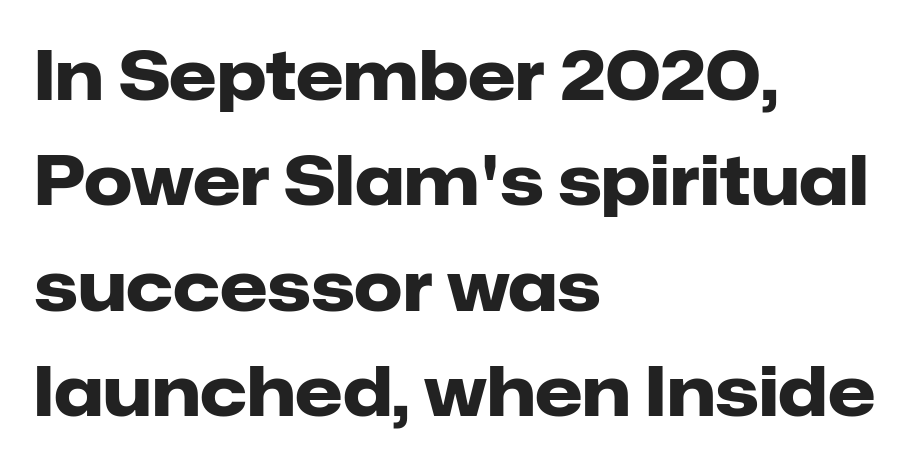
The paragraph has a hard left edge and a soft right edge. Is this a fixed-width face? No — the glyphs have proportional, varying widths. Designer's note — italics off, roman on. The designer left line spacing at the default. The glyphs are unaccompanied by any horizontal stroke below them.
